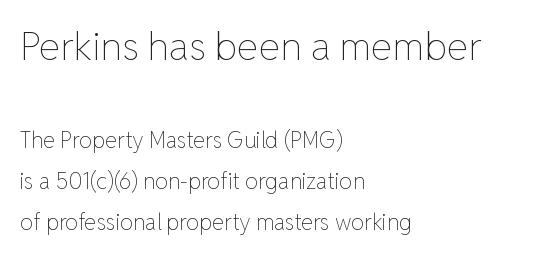
{"italic": "no", "bold": "no", "weight": "thin", "width": "normal", "stroke_contrast": "low", "x_height": "medium", "monospaced": "no", "underline": "no", "align": "left", "line_spacing_ratio": 1.88, "letter_spacing": "normal", "letter_spacing_em": 0.0, "larger_block": "first", "size_ratio": 1.77, "glyph_px": 39}
